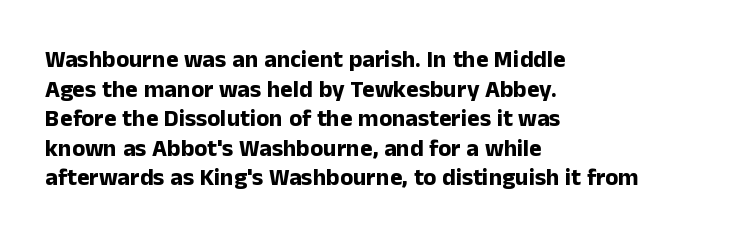
{"italic": "no", "bold": "yes", "underline": "no", "align": "left", "line_spacing_ratio": 1.23, "letter_spacing": "normal", "letter_spacing_em": 0.0, "glyph_px": 24}
